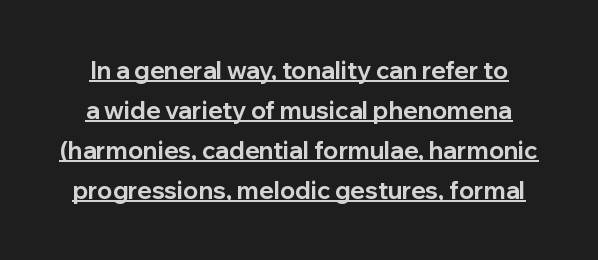
Q: Is the text bold? A: Yes.
Q: Is the text italic (slanted)? A: No, it is upright.
Q: Is the text underlined? A: Yes.
Q: Is the spacing between letters normal or unusually wide? A: Normal.
Q: Is the spacing between lines tight, normal or loose? A: Normal.
